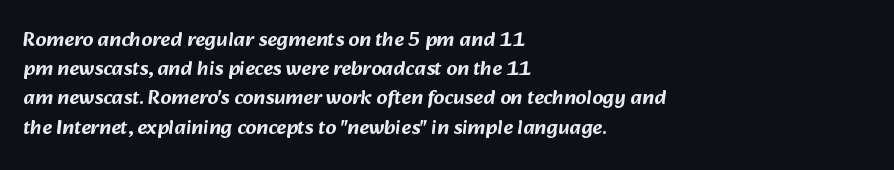
The gaps between neighbouring characters are ordinary and unremarkable. Compared with a centered layout, this one pins lines to the left instead. Decoration check: the copy has no underline. Baseline-to-baseline distance is the conventional proportion of letter height.
